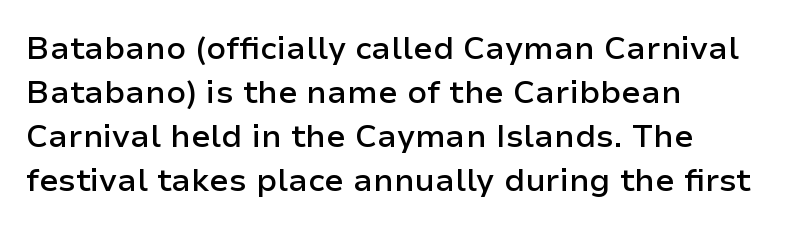
Q: Is the text bold? A: Semi-bold.
Q: Is the text italic (slanted)? A: No, it is upright.
Q: Is the typeface a serif or a sans-serif typeface? A: Sans-serif.
Q: Is the text underlined? A: No.
Q: How is the paragraph aligned? A: Left-aligned.
Q: Is the spacing between letters normal or unusually wide? A: Normal.
Q: Is the spacing between lines tight, normal or loose? A: Normal.
Q: Width (condensed, normal, or wide)? A: Normal.
Q: Stroke contrast? A: Low.
Q: x-height? A: Medium.
Q: Monospaced? A: No.
